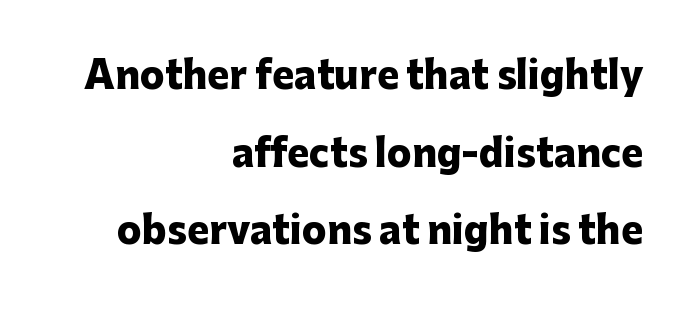
The block of text is sparse from top to bottom, with ample space between rows. Short and long lines alike share a common ending point at right. Style check: upright. Check under the words: just untouched page.
